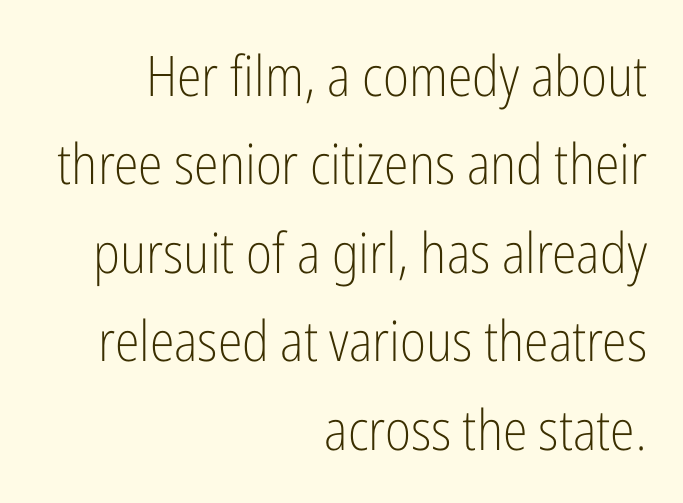
The image shows 56 px light, condensed sans-serif type, upright; set right-aligned, normal line spacing (1.58x), normal letter spacing, not underlined; low stroke contrast and a medium x-height.
